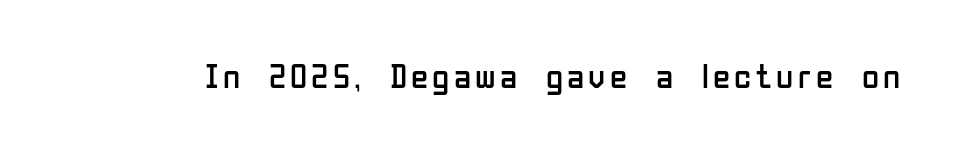
{"serif": "no", "italic": "no", "bold": "no", "weight": "regular", "width": "condensed", "stroke_contrast": "low", "x_height": "medium", "monospaced": "no", "underline": "no", "glyph_px": 35}
